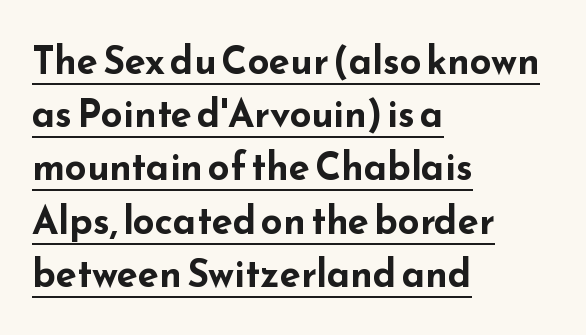
The font's upright variant was chosen for this text. This sample has the flowing, uneven cadence of proportional lettering. The gaps between neighbouring characters are ordinary and unremarkable. Check the space under the baseline: a stroke is drawn there. The characters display no serif detailing; their extremities are plain. Normally led — the rows are evenly, conventionally spaced.
